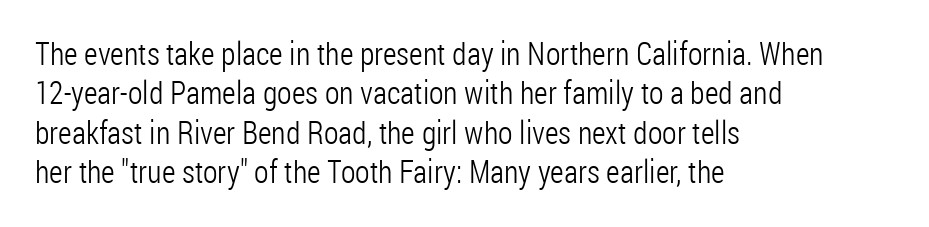
Q: Is the text bold? A: No.
Q: Is the text italic (slanted)? A: No, it is upright.
Q: Is the typeface a serif or a sans-serif typeface? A: Sans-serif.
Q: Is the text underlined? A: No.
Q: How is the paragraph aligned? A: Left-aligned.
Q: Is the spacing between letters normal or unusually wide? A: Normal.
Q: Width (condensed, normal, or wide)? A: Condensed.
Q: Stroke contrast? A: Low.
Q: x-height? A: Medium.
Q: Monospaced? A: No.
